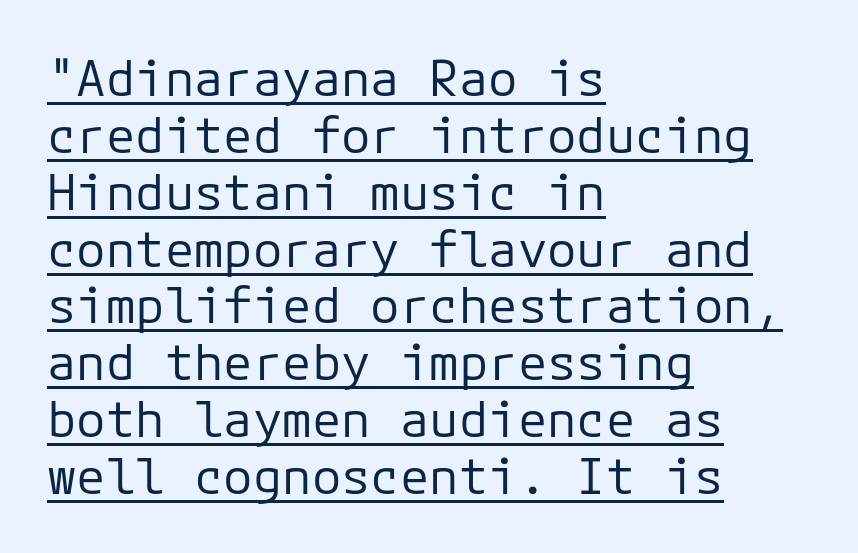
Is the type heavy? It reads as light-to-regular instead. The face used here is a sans, in the tradition of grotesques and geometrics. This rendering uses left alignment, leaving the right contour irregular. In terms of posture, this sample is upright.
